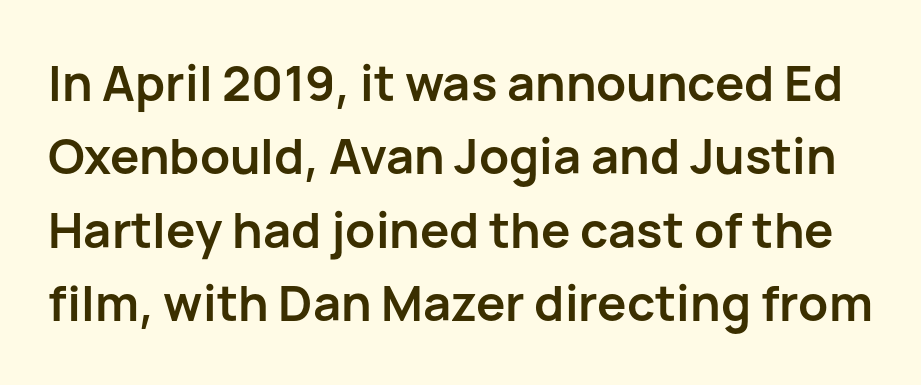
The image shows 49 px semibold sans-serif type, upright; set normal line spacing (1.5x), normal letter spacing, not underlined; low stroke contrast and a medium x-height.
